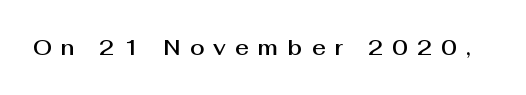
Is there any slant? The stems are plumb. Just letters on the line, the space beneath them empty. The horizontal fit of the characters is loose and conspicuously gappy.
